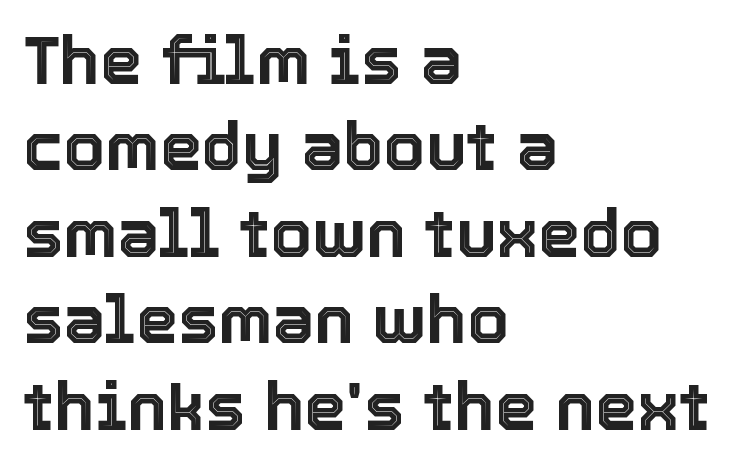
The image shows 67 px text type, upright; set left-aligned, normal line spacing (1.29x), normal letter spacing, not underlined; a medium x-height.
